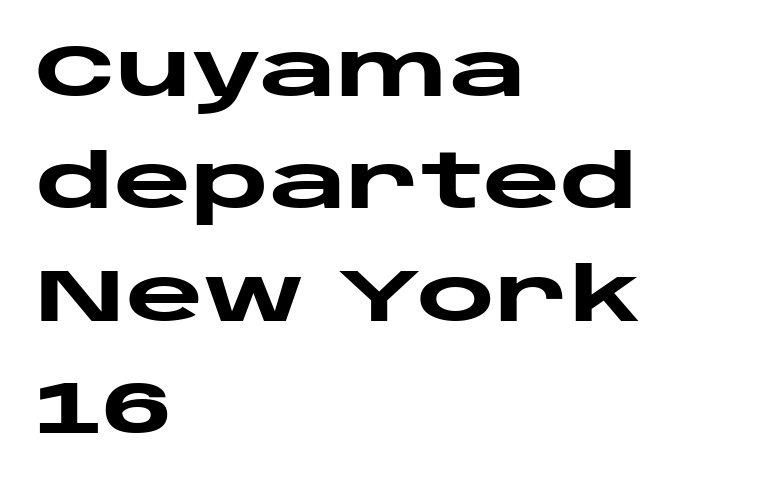
Q: Is the text bold? A: Yes.
Q: Is the text italic (slanted)? A: No, it is upright.
Q: Is the typeface a serif or a sans-serif typeface? A: Sans-serif.
Q: Is the text underlined? A: No.
Q: How is the paragraph aligned? A: Left-aligned.
Q: Is the spacing between letters normal or unusually wide? A: Normal.
Q: Is the spacing between lines tight, normal or loose? A: Normal.
Q: Width (condensed, normal, or wide)? A: Wide.
Q: Stroke contrast? A: Low.
Q: x-height? A: Large.
Q: Monospaced? A: No.
